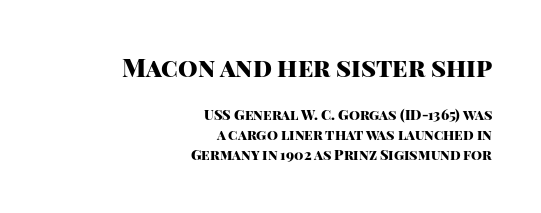
{"italic": "no", "bold": "yes", "underline": "no", "align": "right", "line_spacing": "normal", "line_spacing_ratio": 1.41, "letter_spacing": "normal", "letter_spacing_em": 0.0, "larger_block": "first", "size_ratio": 1.79, "glyph_px": 25}
